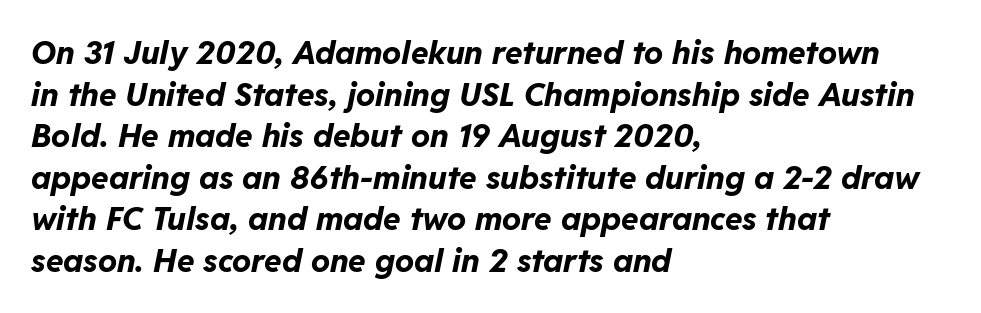
{"italic": "yes", "lean": "right", "slant_degrees": 11, "bold": "yes", "weight": "bold", "width": "normal", "stroke_contrast": "low", "x_height": "medium", "monospaced": "no", "underline": "no", "align": "left", "line_spacing": "normal", "line_spacing_ratio": 1.3, "letter_spacing": "normal", "letter_spacing_em": 0.0, "glyph_px": 32}
